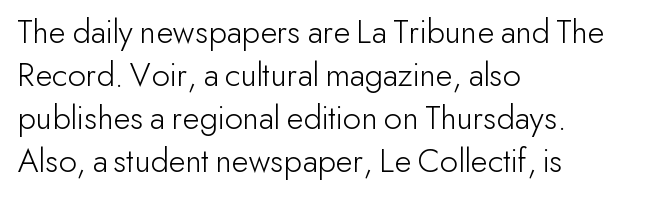
Q: Is the text bold? A: No.
Q: Is the text italic (slanted)? A: No, it is upright.
Q: Is the typeface a serif or a sans-serif typeface? A: Sans-serif.
Q: Is the text underlined? A: No.
Q: How is the paragraph aligned? A: Left-aligned.
Q: Is the spacing between letters normal or unusually wide? A: Normal.
Q: Width (condensed, normal, or wide)? A: Normal.
Q: Stroke contrast? A: Low.
Q: x-height? A: Small.
Q: Monospaced? A: No.
